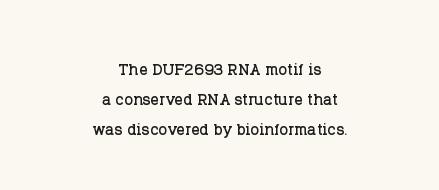
The image shows 21 px text type, upright; set centered, normal line spacing (1.44x), normal letter spacing, not underlined.
